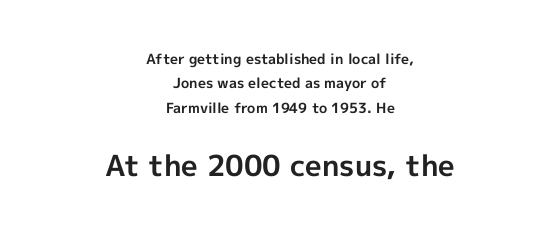
The image shows 29 px bold sans-serif type, upright; set centered, line spacing 1.74x, normal letter spacing, not underlined; the second (bottom) block is 2.07x larger; a medium x-height.
